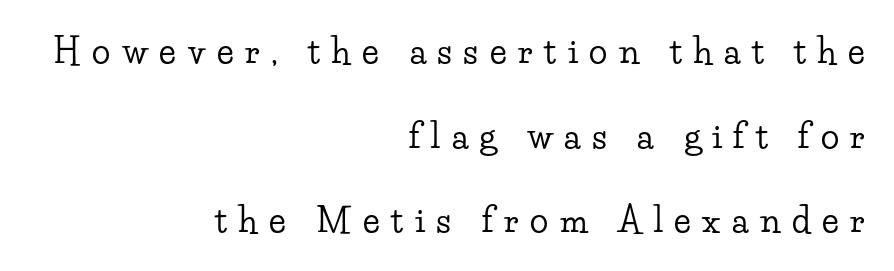
The leading is generous, giving the passage an open texture. The rendering inserts visible extra space after every character. Varying glyph widths throughout — classic text-font behaviour. Unlike a clean sans, this face finishes its strokes with serifs.
